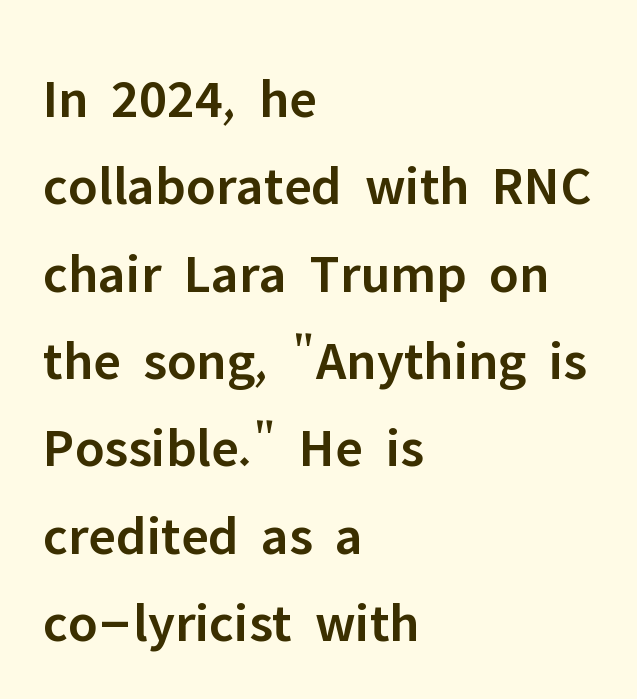
{"serif": "no", "italic": "no", "bold": "semi", "weight": "semibold", "width": "normal", "stroke_contrast": "low", "x_height": "medium", "monospaced": "no", "underline": "no", "align": "left", "line_spacing": "normal", "line_spacing_ratio": 1.56, "letter_spacing": "normal", "letter_spacing_em": 0.0, "glyph_px": 56}
